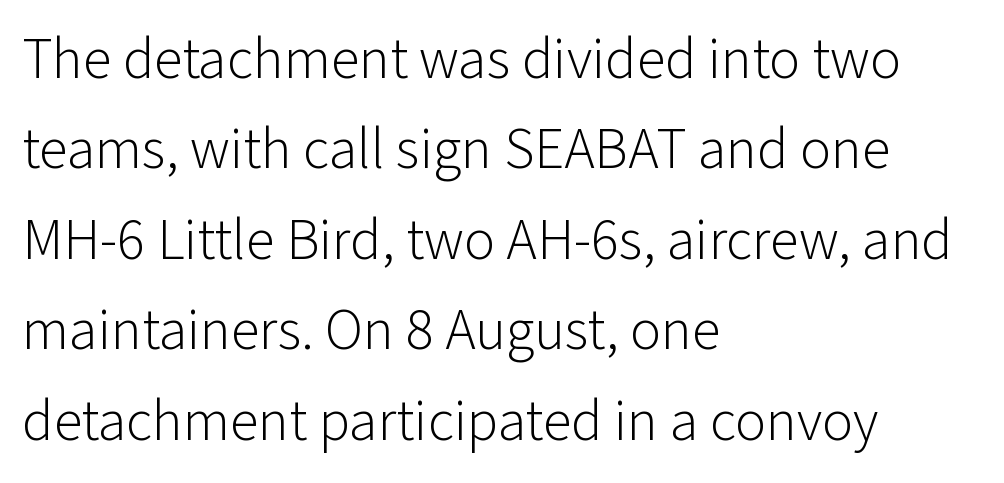
The image shows 58 px light sans-serif type, upright; set left-aligned, normal line spacing (1.56x), normal letter spacing, not underlined; low stroke contrast and a medium x-height.
